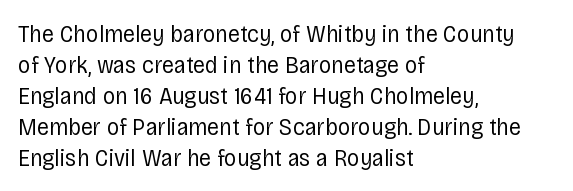
A light-to-regular cut is what we see here. Clear beneath every line of the passage. Vertical strokes here are truly vertical. The passage shown has conventional tracking throughout. Leftover space on each line is placed entirely after the last word.
